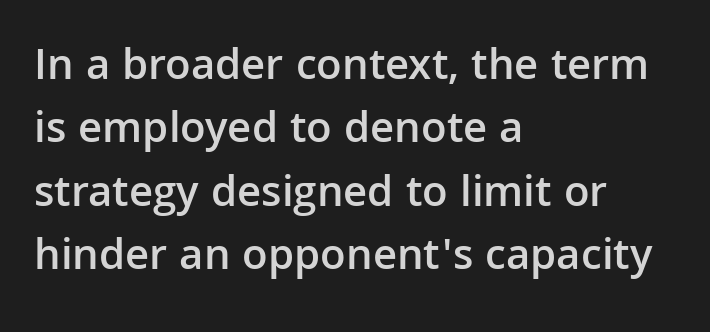
{"serif": "no", "italic": "no", "bold": "semi", "weight": "semibold", "width": "normal", "stroke_contrast": "low", "x_height": "medium", "monospaced": "no", "underline": "no", "align": "left", "line_spacing": "normal", "line_spacing_ratio": 1.41, "letter_spacing": "normal", "letter_spacing_em": 0.0, "glyph_px": 45}
